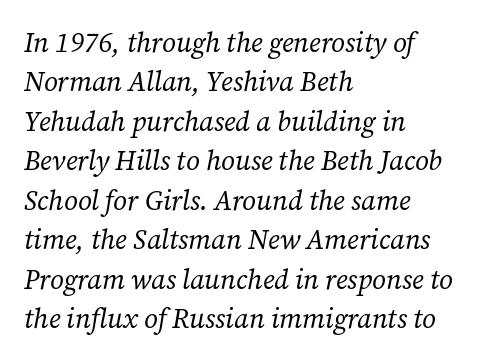
Q: Is the text bold? A: No.
Q: Is the text italic (slanted)? A: Yes, it leans right by about 12 degrees.
Q: Is the text underlined? A: No.
Q: How is the paragraph aligned? A: Left-aligned.
Q: Is the spacing between letters normal or unusually wide? A: Normal.
Q: Is the spacing between lines tight, normal or loose? A: Normal.
